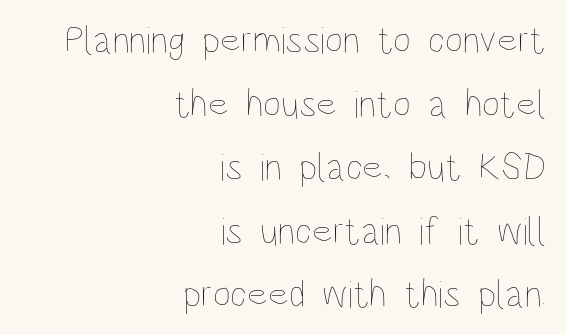
{"italic": "no", "bold": "no", "weight": "thin", "width": "condensed", "stroke_contrast": "low", "x_height": "large", "monospaced": "no", "underline": "no", "align": "right", "line_spacing": "normal", "line_spacing_ratio": 1.63, "letter_spacing": "normal", "letter_spacing_em": 0.0, "glyph_px": 39}
